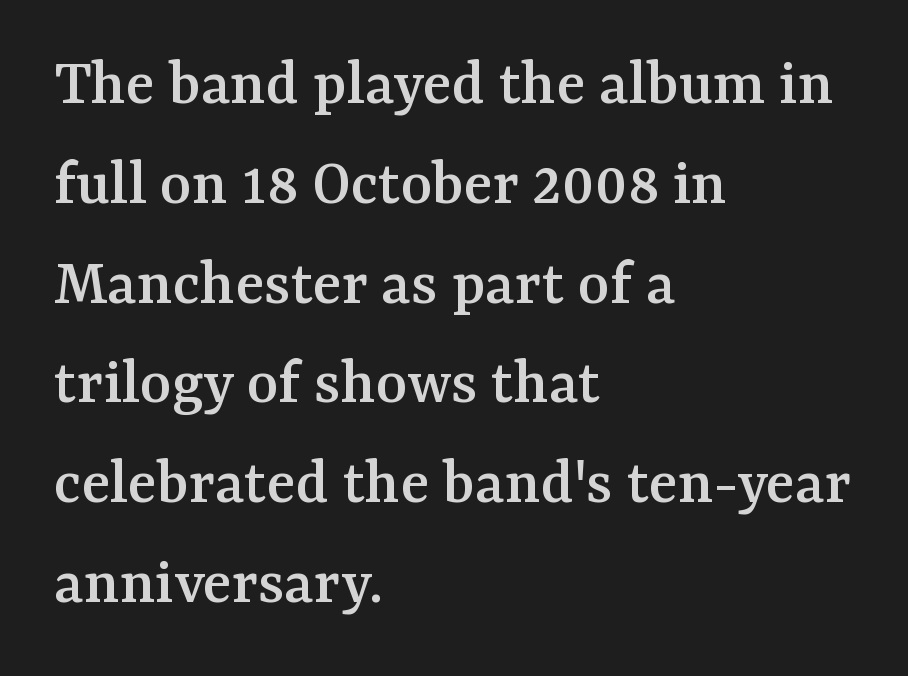
Q: Is the text italic (slanted)? A: No, it is upright.
Q: Is the typeface a serif or a sans-serif typeface? A: Serif.
Q: Is the text underlined? A: No.
Q: How is the paragraph aligned? A: Left-aligned.
Q: Is the spacing between letters normal or unusually wide? A: Normal.
Q: Is the spacing between lines tight, normal or loose? A: Normal.
Q: Width (condensed, normal, or wide)? A: Normal.
Q: Stroke contrast? A: Medium.
Q: x-height? A: Medium.
Q: Monospaced? A: No.
